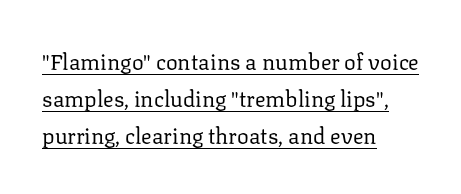
Q: Is the text bold? A: No.
Q: Is the text italic (slanted)? A: No, it is upright.
Q: Is the text underlined? A: Yes.
Q: How is the paragraph aligned? A: Left-aligned.
Q: Is the spacing between letters normal or unusually wide? A: Normal.
Q: Is the spacing between lines tight, normal or loose? A: Normal.
